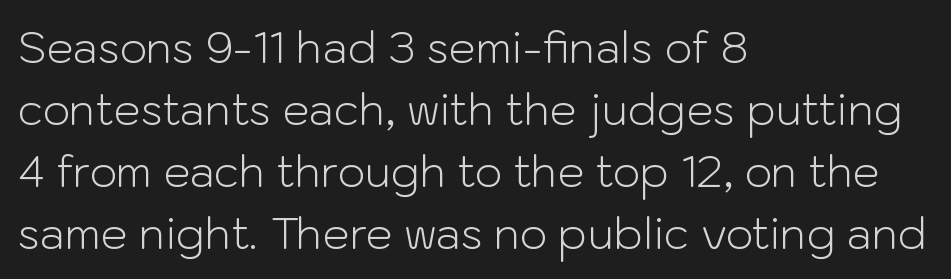
{"serif": "no", "italic": "no", "bold": "no", "weight": "light", "width": "normal", "stroke_contrast": "low", "x_height": "medium", "monospaced": "no", "underline": "no", "align": "left", "line_spacing": "normal", "line_spacing_ratio": 1.44, "letter_spacing": "normal", "letter_spacing_em": 0.0, "glyph_px": 43}
